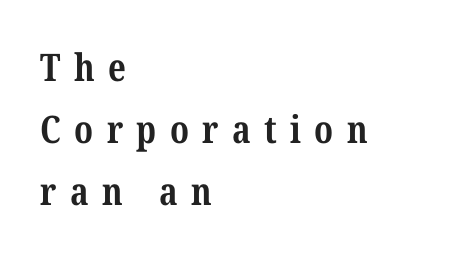
The image shows 38 px bold, condensed serif type; set left-aligned, normal line spacing (1.63x), unusually wide letter spacing (+0.35 em), not underlined; medium stroke contrast and a medium x-height.
